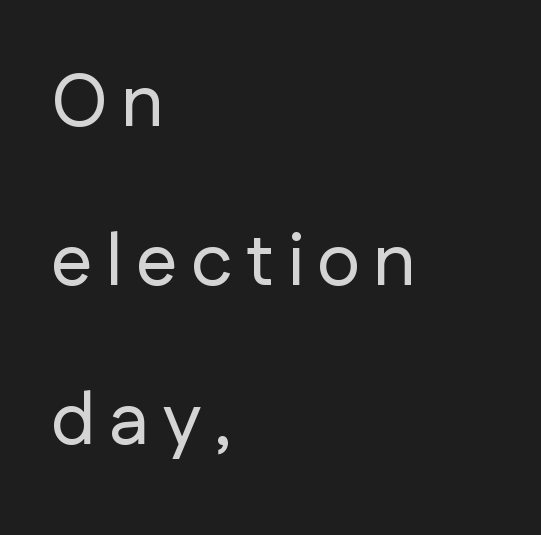
Does the copy run flush right? No — it runs flush left. The face used here is proportionally spaced, like ordinary book or web type. Ascenders rise straight up at ninety degrees. Airy leading.
